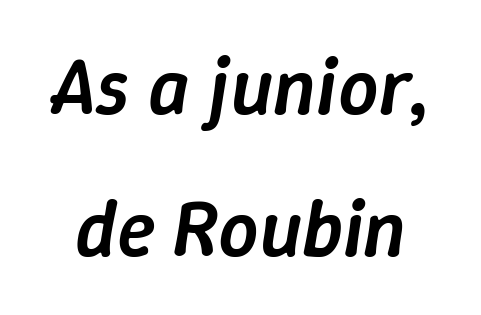
Q: Is the text bold? A: Semi-bold.
Q: Is the text italic (slanted)? A: Yes, it leans right by about 9 degrees.
Q: Is the text underlined? A: No.
Q: Is the spacing between letters normal or unusually wide? A: Normal.
Q: Width (condensed, normal, or wide)? A: Normal.
Q: Stroke contrast? A: Low.
Q: x-height? A: Medium.
Q: Monospaced? A: No.
